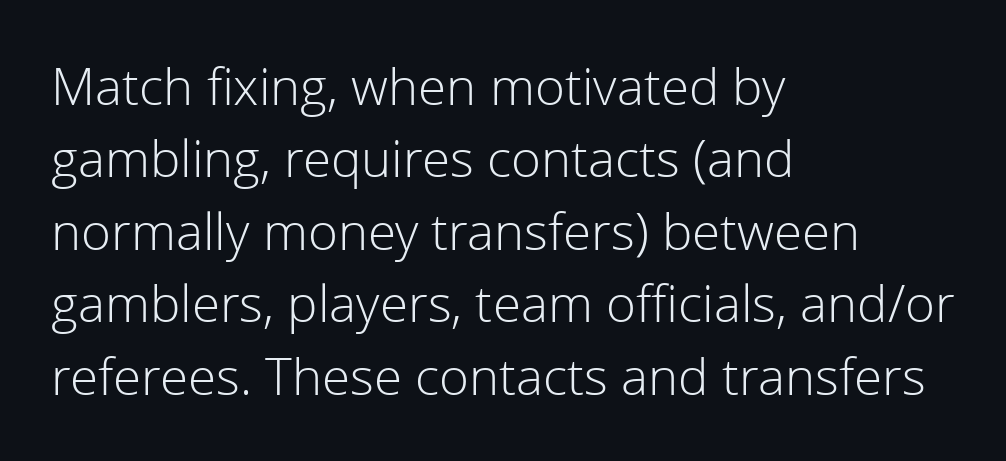
{"serif": "no", "italic": "no", "bold": "no", "weight": "light", "width": "normal", "stroke_contrast": "low", "x_height": "medium", "monospaced": "no", "underline": "no", "align": "left", "line_spacing": "normal", "line_spacing_ratio": 1.42, "letter_spacing": "normal", "letter_spacing_em": 0.0, "glyph_px": 51}
